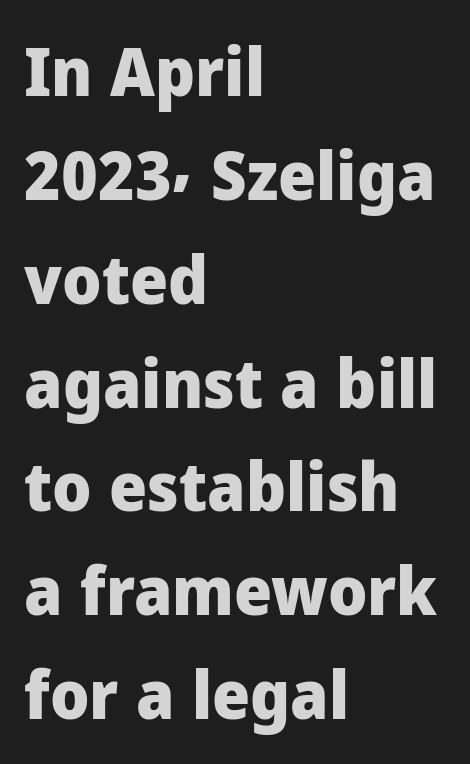
Character widths vary here, with narrow letters taking less room than wide ones. The letters are bold, with thick, heavy strokes. This rendering uses left alignment, leaving the right contour irregular. The foot of each line stays bare and open. The type sits square on the baseline with zero lean. How would I describe the line gaps? Plain and ordinary.
